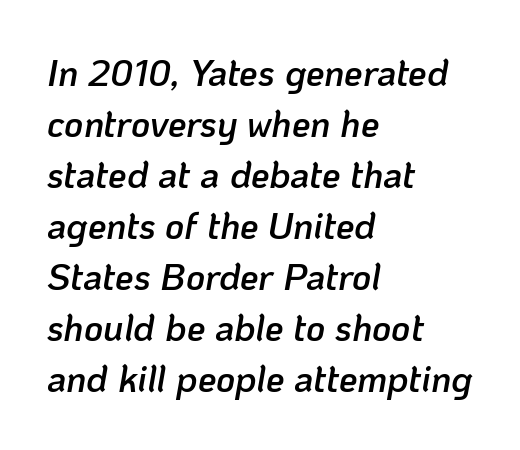
The image shows 37 px semibold type, italic (leaning right); set left-aligned, normal line spacing (1.38x), normal letter spacing, not underlined; low stroke contrast and a medium x-height.
